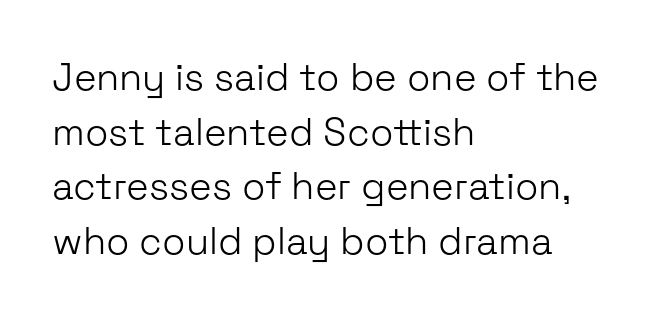
This sample has the flowing, uneven cadence of proportional lettering. Whoever set this chose a conventional vertical rhythm. Typeset ragged right — the left edge is the straight one. The typography opts for an upright posture over an oblique one. Spacing between characters is what you'd get straight out of the box.
